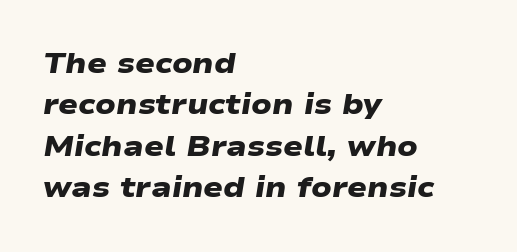
Quick note: underline off. Regarding serifs, this sample does without them. The block of text has a typical density, with ordinary space between rows. Does extra space separate the letters? No, they use regular spacing. The passage shown is emphatically bold. Spacing verdict: proportional, widths tailored to each character.
